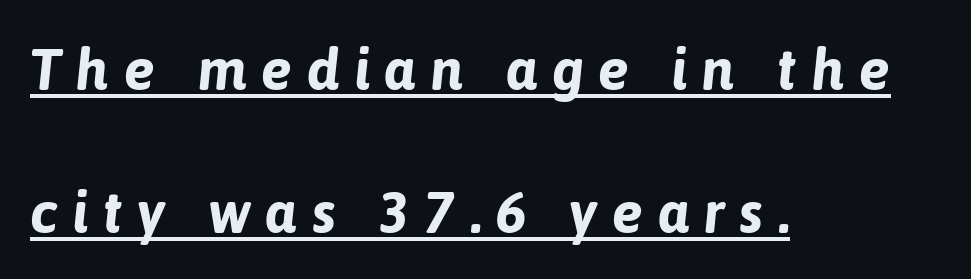
The image shows 58 px bold type, italic (leaning right); set left-aligned, loose line spacing (2.47x), unusually wide letter spacing (+0.25 em), underlined; low stroke contrast and a medium x-height.
